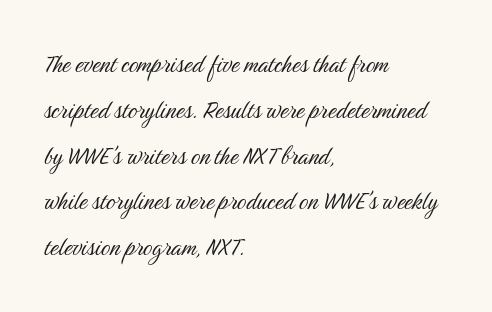
Stroke mass is kept to a normal reading level or below. Proportional: the letters do not fall into vertical columns. Notice how descenders clear the ascenders below comfortably — that's standard leading. The baseline area is clear.
